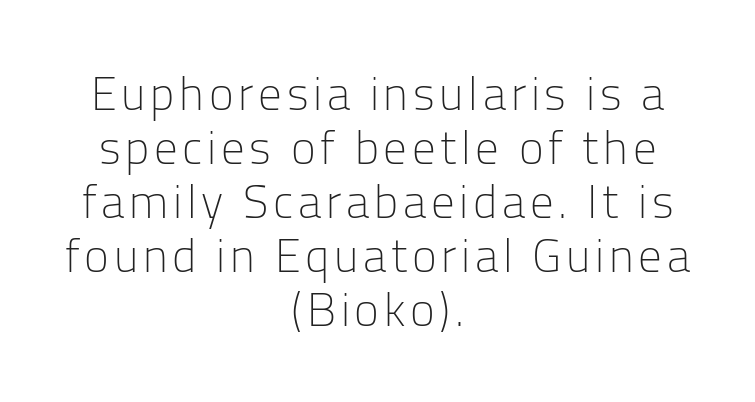
The letters look calm and open, with moderate or lighter stems. Clear beneath every line of the passage. The passage shown stacks its lines with hardly any gap. The letters stand straight up with perfectly vertical stems.
